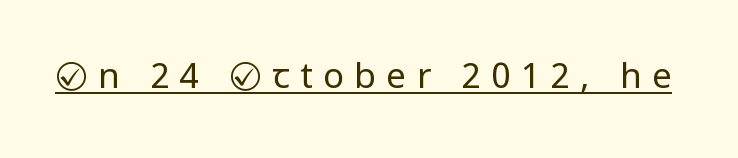
{"serif": "no", "italic": "no", "bold": "no", "weight": "regular", "width": "condensed", "stroke_contrast": "low", "underline": "yes", "letter_spacing": "wide", "letter_spacing_em": 0.3, "glyph_px": 35}
